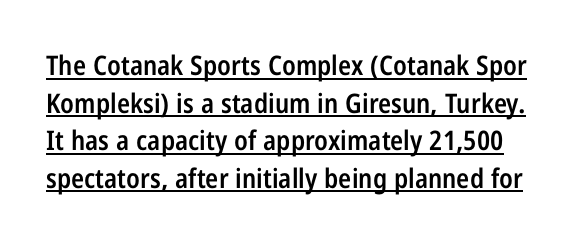
The image shows 27 px text type, upright; set normal line spacing (1.39x), normal letter spacing, underlined.
